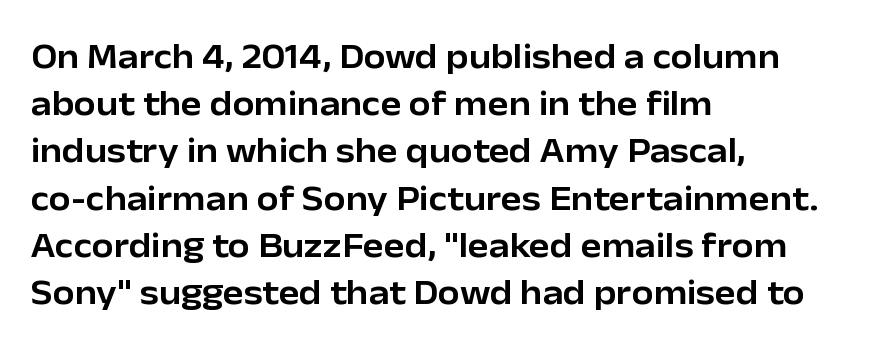
Italic? Not at all — the glyphs are vertical. Line beginnings align vertically; line endings do not. The face used here is a sans, in the tradition of grotesques and geometrics. These lines are rendered in a variable-pitch font.
